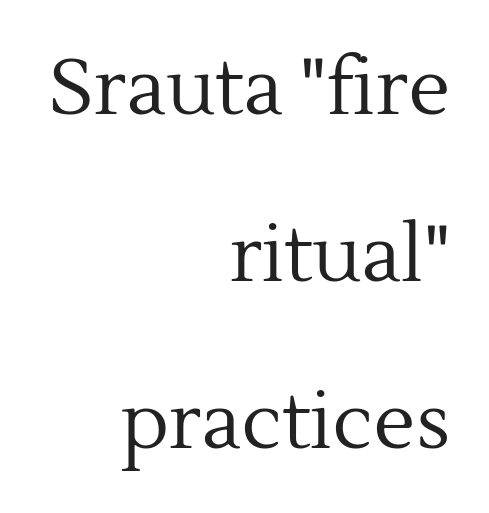
{"serif": "yes", "italic": "no", "bold": "no", "weight": "regular", "width": "normal", "x_height": "medium", "monospaced": "no", "underline": "no", "align": "right", "line_spacing": "loose", "line_spacing_ratio": 2.14, "letter_spacing": "normal", "letter_spacing_em": 0.0, "glyph_px": 78}
